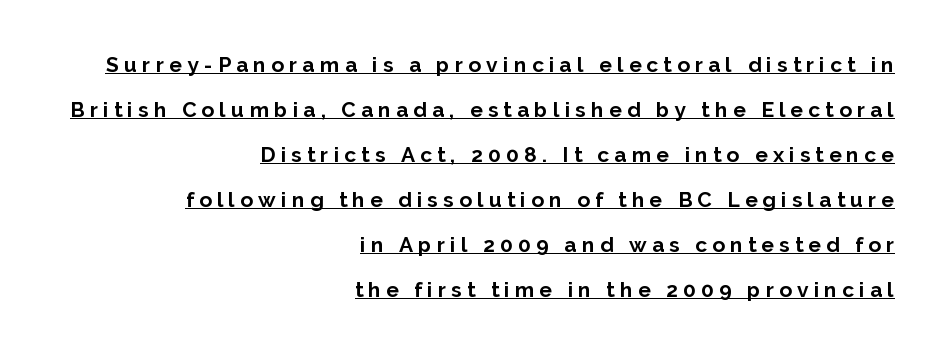
The image shows 21 px bold type, upright; set right-aligned, loose line spacing (2.14x), unusually wide letter spacing (+0.25 em), underlined.
